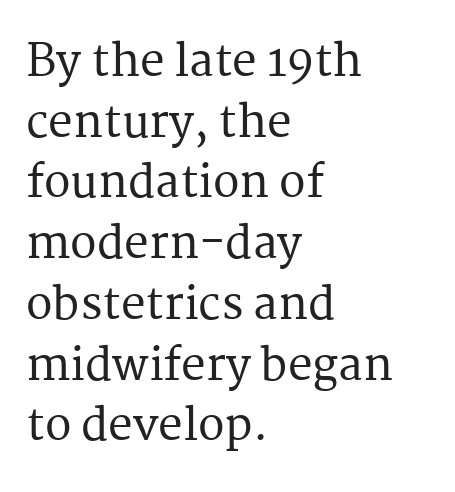
{"serif": "yes", "italic": "no", "width": "normal", "stroke_contrast": "medium", "x_height": "medium", "monospaced": "no", "underline": "no", "align": "left", "line_spacing": "normal", "line_spacing_ratio": 1.38, "letter_spacing": "normal", "letter_spacing_em": 0.0, "glyph_px": 44}
